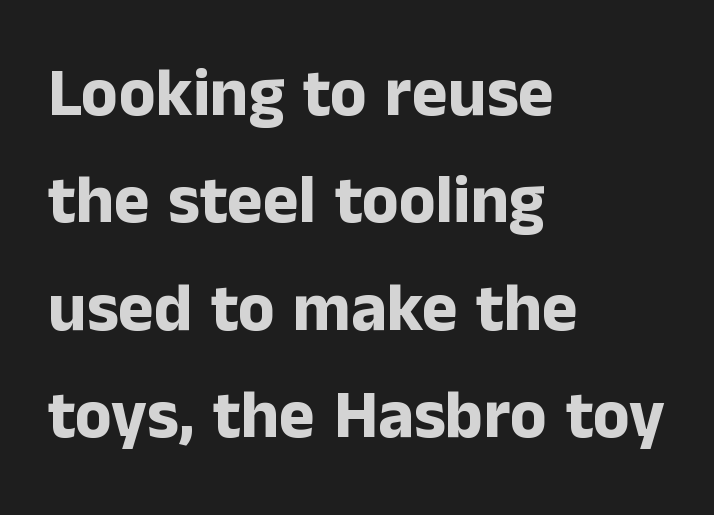
Q: Is the text bold? A: Yes.
Q: Is the text italic (slanted)? A: No, it is upright.
Q: Is the typeface a serif or a sans-serif typeface? A: Sans-serif.
Q: Is the text underlined? A: No.
Q: How is the paragraph aligned? A: Left-aligned.
Q: Is the spacing between letters normal or unusually wide? A: Normal.
Q: Is the spacing between lines tight, normal or loose? A: Normal.
Q: Width (condensed, normal, or wide)? A: Normal.
Q: Stroke contrast? A: Low.
Q: x-height? A: Medium.
Q: Monospaced? A: No.
